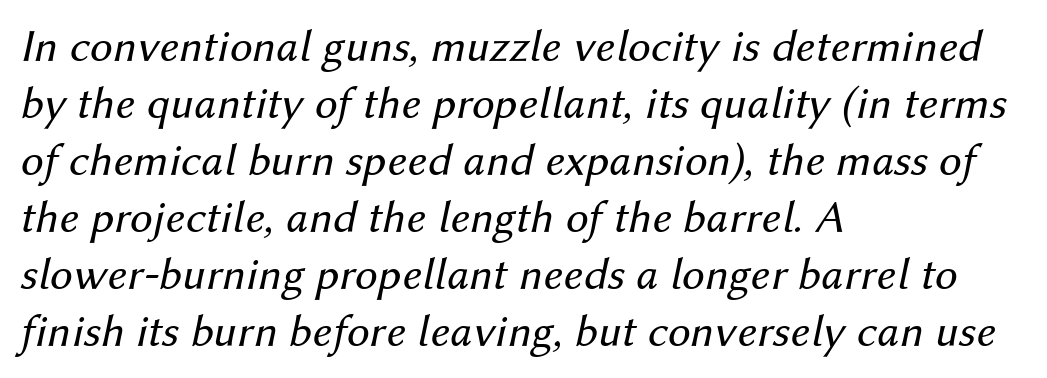
In CSS terms this would be text-align: left. Quick note: italic. This rendering features lettering with no underline. Unbolded letterforms with no extra heft.
